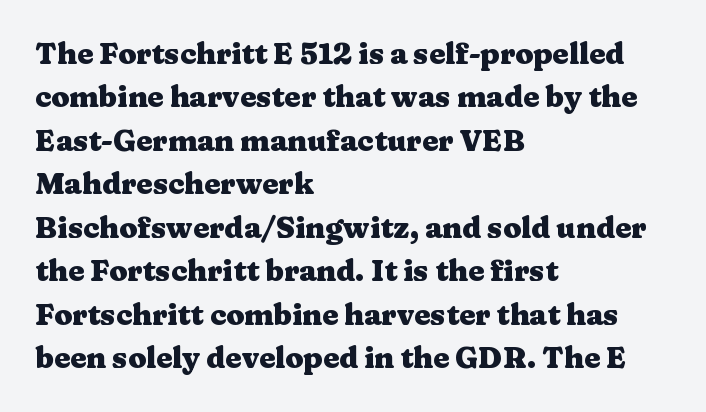
{"serif": "yes", "italic": "no", "bold": "yes", "weight": "heavy", "width": "wide", "stroke_contrast": "medium", "x_height": "medium", "monospaced": "no", "underline": "no", "align": "left", "line_spacing": "normal", "line_spacing_ratio": 1.5, "letter_spacing": "normal", "letter_spacing_em": 0.0, "glyph_px": 29}
